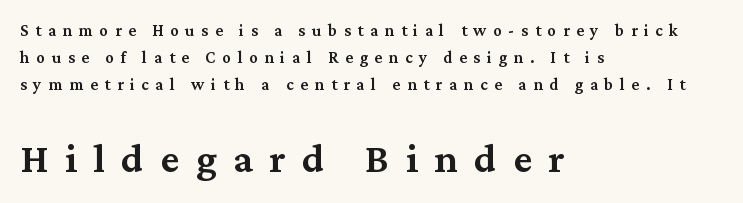
Q: Is the text bold? A: Semi-bold.
Q: Is the text italic (slanted)? A: No, it is upright.
Q: Is the typeface a serif or a sans-serif typeface? A: Serif.
Q: Is the text underlined? A: No.
Q: How is the paragraph aligned? A: Left-aligned.
Q: Is the spacing between letters normal or unusually wide? A: Unusually wide.
Q: Is the spacing between lines tight, normal or loose? A: Normal.
Q: Which block of text is set in a larger size, the first (top) or the second (bottom)? A: The second (bottom) one.
Q: Width (condensed, normal, or wide)? A: Normal.
Q: Stroke contrast? A: Medium.
Q: x-height? A: Medium.
Q: Monospaced? A: No.
